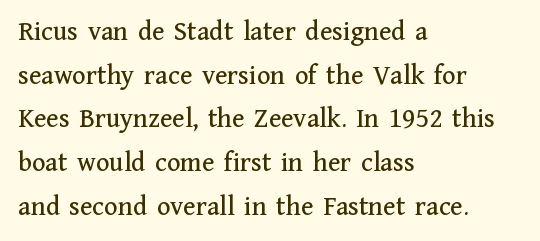
The image shows 28 px serif type, upright; set left-aligned, normal line spacing (1.56x), normal letter spacing, not underlined; medium stroke contrast and a medium x-height.
